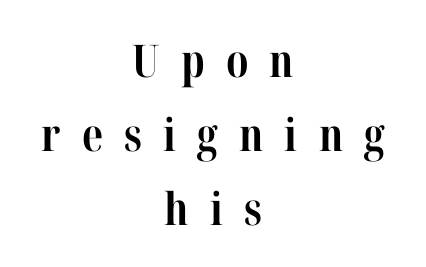
The image shows 45 px bold, condensed serif type, upright; set centered, normal line spacing (1.64x), unusually wide letter spacing (+0.47 em), not underlined; high stroke contrast and a medium x-height.
